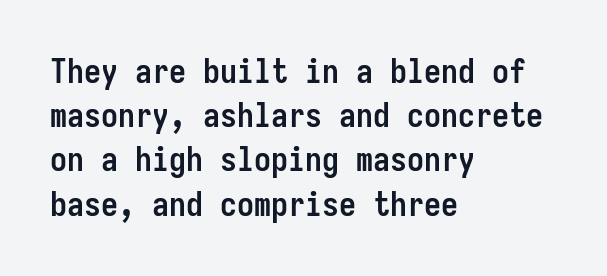
{"serif": "no", "italic": "no", "bold": "yes", "weight": "semibold", "width": "condensed", "stroke_contrast": "low", "x_height": "medium", "monospaced": "yes", "underline": "no", "align": "left", "line_spacing": "normal", "line_spacing_ratio": 1.3, "letter_spacing": "normal", "letter_spacing_em": 0.0, "glyph_px": 34}
